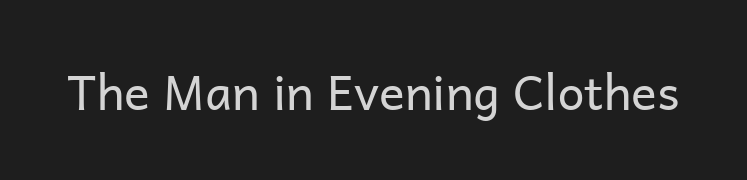
{"serif": "no", "italic": "no", "bold": "no", "weight": "regular", "width": "normal", "stroke_contrast": "low", "x_height": "medium", "monospaced": "no", "underline": "no", "letter_spacing": "normal", "letter_spacing_em": 0.0, "glyph_px": 48}
